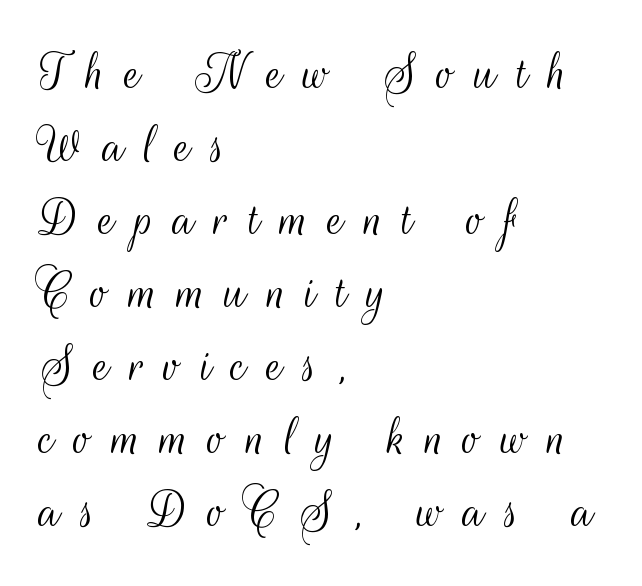
{"serif": "no", "bold": "no", "weight": "light", "width": "condensed", "stroke_contrast": "medium", "x_height": "small", "monospaced": "no", "underline": "no", "align": "left", "line_spacing": "normal", "line_spacing_ratio": 1.28, "letter_spacing": "wide", "letter_spacing_em": 0.35, "glyph_px": 57}
